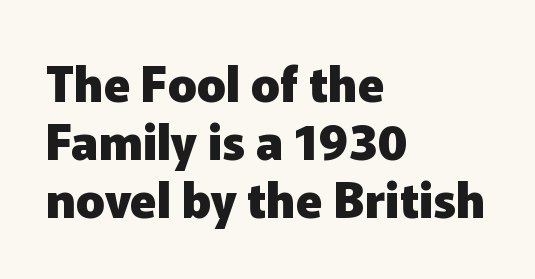
The image shows 48 px heavy sans-serif type, upright; set left-aligned, line spacing 1.21x, normal letter spacing, not underlined; low stroke contrast and a medium x-height.
